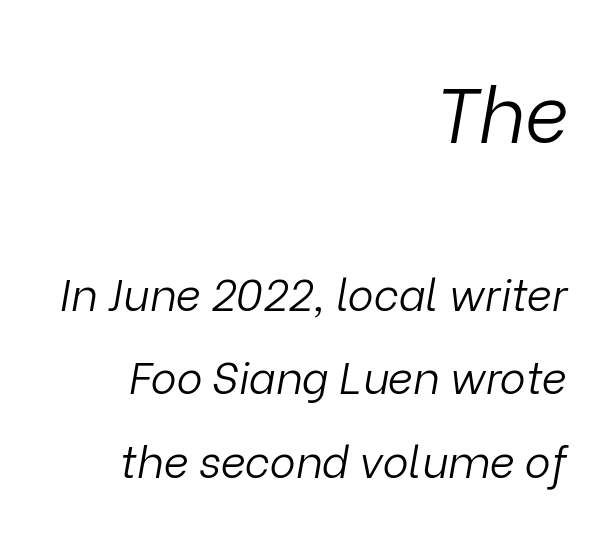
The image shows 77 px light type, italic (leaning right); set right-aligned, loose line spacing (1.9x), normal letter spacing, not underlined; the first (top) block is 1.75x larger; low stroke contrast and a medium x-height.
